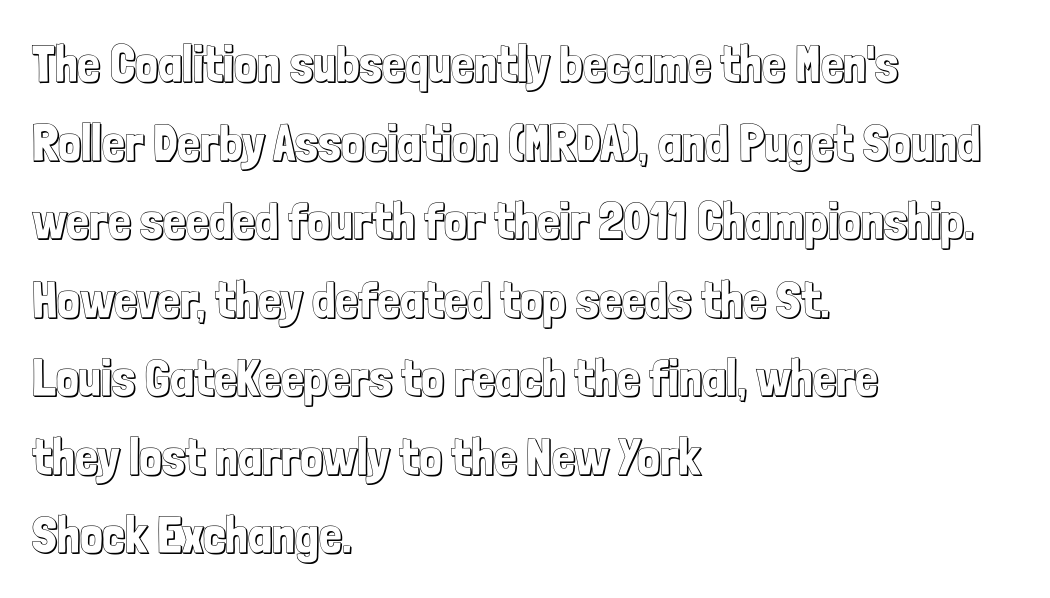
{"italic": "no", "width": "condensed", "x_height": "medium", "monospaced": "no", "underline": "no", "align": "left", "line_spacing": "normal", "line_spacing_ratio": 1.54, "letter_spacing": "normal", "letter_spacing_em": 0.0, "glyph_px": 51}
